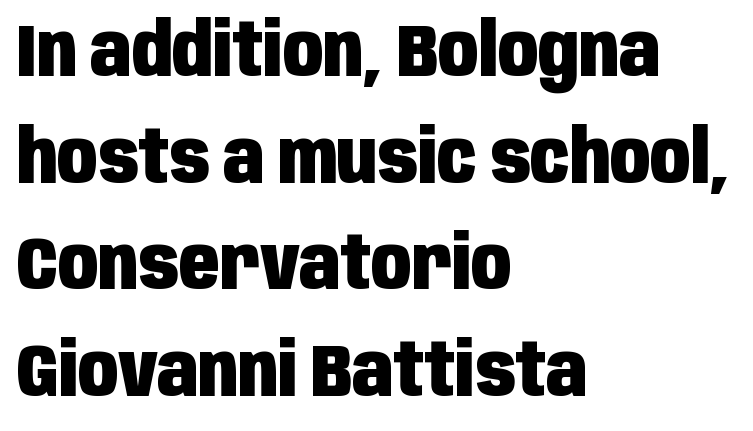
{"serif": "no", "italic": "no", "bold": "yes", "weight": "heavy", "width": "condensed", "stroke_contrast": "low", "x_height": "large", "monospaced": "no", "underline": "no", "align": "left", "line_spacing": "normal", "line_spacing_ratio": 1.44, "letter_spacing": "normal", "letter_spacing_em": 0.0, "glyph_px": 74}
